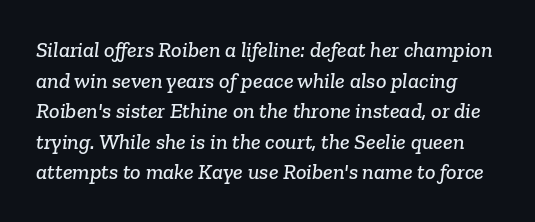
Q: Is the text underlined? A: No.
Q: Is the spacing between letters normal or unusually wide? A: Normal.
Q: Is the spacing between lines tight, normal or loose? A: Normal.
